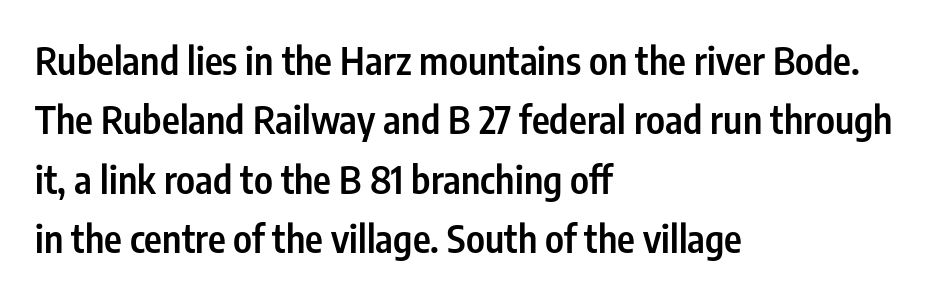
The rendering uses natural spacing where letterforms have individual widths. The glyphs have the mass of a demibold cut, below bold. This block has exactly the height ordinary leading produces. This is roman type, the default non-slanted kind. The strip under each line holds only bare page. The horizontal fit of the characters is conventional and even.
